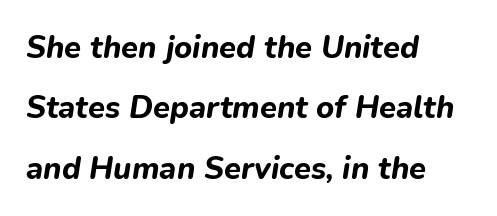
Q: Is the text bold? A: Yes.
Q: Is the text italic (slanted)? A: Yes, it leans right by about 9 degrees.
Q: Is the text underlined? A: No.
Q: How is the paragraph aligned? A: Left-aligned.
Q: Is the spacing between letters normal or unusually wide? A: Normal.
Q: Is the spacing between lines tight, normal or loose? A: Loose.
Q: Width (condensed, normal, or wide)? A: Normal.
Q: Stroke contrast? A: Low.
Q: x-height? A: Medium.
Q: Monospaced? A: No.
